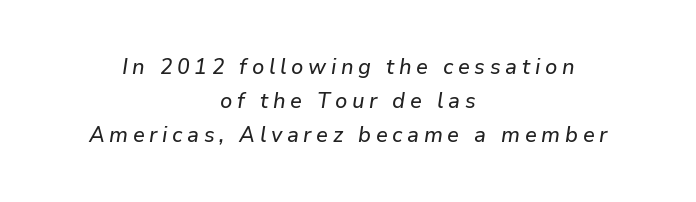
{"italic": "yes", "lean": "right", "slant_degrees": 9, "underline": "no", "align": "center", "line_spacing": "normal", "line_spacing_ratio": 1.55, "letter_spacing": "wide", "letter_spacing_em": 0.21, "glyph_px": 22}
